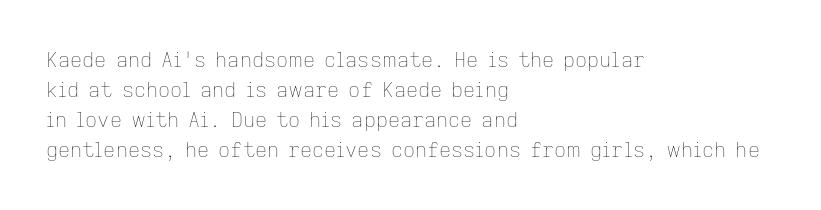
The image shows 21 px text type, upright; set left-aligned, normal line spacing (1.43x), normal letter spacing, not underlined.
